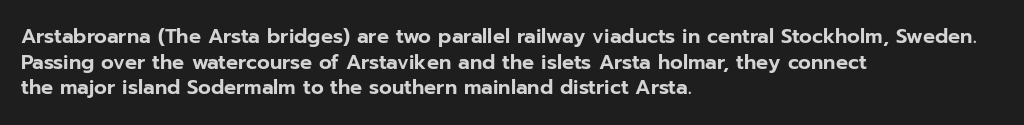
Q: Is the text italic (slanted)? A: No, it is upright.
Q: Is the text underlined? A: No.
Q: How is the paragraph aligned? A: Left-aligned.
Q: Is the spacing between letters normal or unusually wide? A: Normal.
Q: Is the spacing between lines tight, normal or loose? A: Normal.
